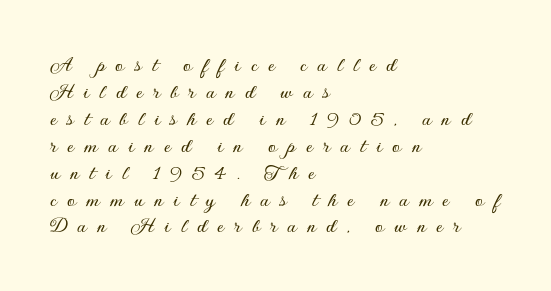
The image shows 23 px text type; set left-aligned, line spacing 1.17x, unusually wide letter spacing (+0.44 em), not underlined.
